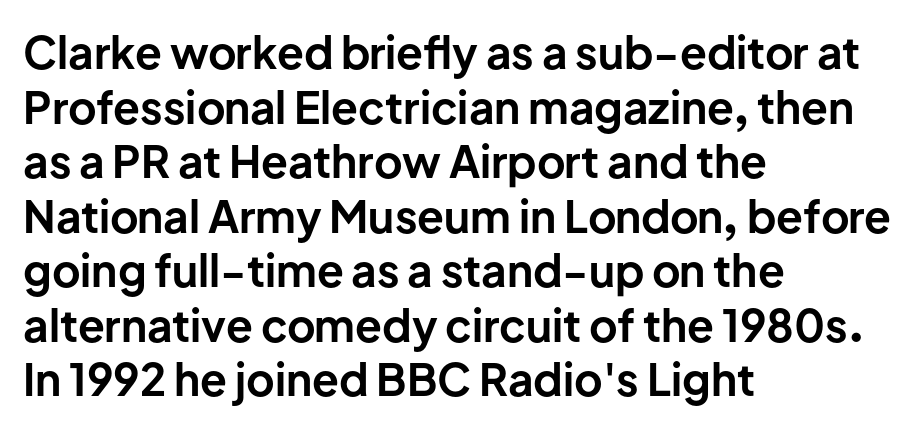
Q: Is the text bold? A: Yes.
Q: Is the text italic (slanted)? A: No, it is upright.
Q: Is the typeface a serif or a sans-serif typeface? A: Sans-serif.
Q: Is the text underlined? A: No.
Q: How is the paragraph aligned? A: Left-aligned.
Q: Is the spacing between letters normal or unusually wide? A: Normal.
Q: Width (condensed, normal, or wide)? A: Normal.
Q: Stroke contrast? A: Low.
Q: x-height? A: Medium.
Q: Monospaced? A: No.
